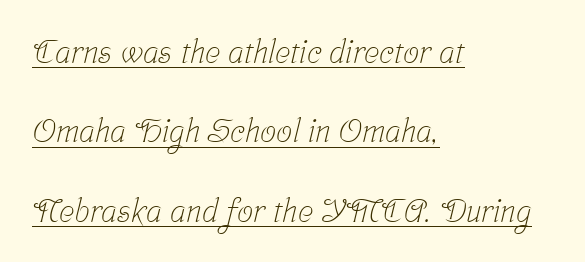
{"serif": "yes", "bold": "no", "weight": "light", "width": "condensed", "stroke_contrast": "low", "x_height": "medium", "monospaced": "no", "underline": "yes", "align": "left", "line_spacing": "loose", "line_spacing_ratio": 2.48, "letter_spacing": "normal", "letter_spacing_em": 0.0, "glyph_px": 32}
